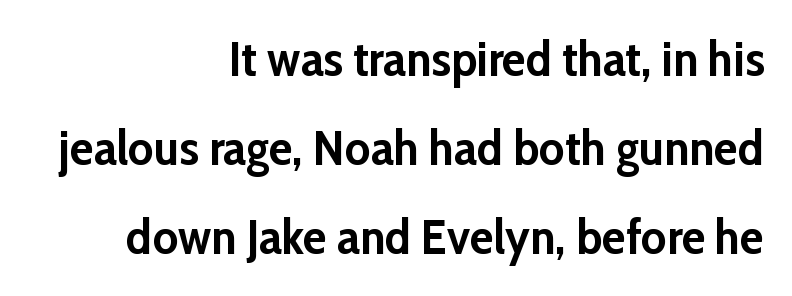
{"serif": "no", "italic": "no", "bold": "yes", "weight": "semibold", "width": "normal", "stroke_contrast": "low", "x_height": "medium", "monospaced": "no", "underline": "no", "align": "right", "line_spacing_ratio": 1.82, "letter_spacing": "normal", "letter_spacing_em": 0.0, "glyph_px": 49}
